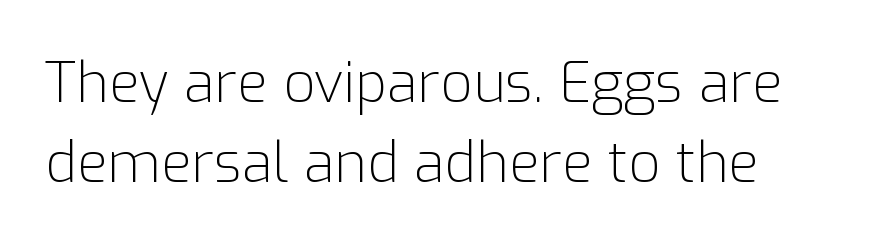
Q: Is the text bold? A: No.
Q: Is the text italic (slanted)? A: No, it is upright.
Q: Is the typeface a serif or a sans-serif typeface? A: Sans-serif.
Q: Is the text underlined? A: No.
Q: How is the paragraph aligned? A: Left-aligned.
Q: Is the spacing between letters normal or unusually wide? A: Normal.
Q: Is the spacing between lines tight, normal or loose? A: Normal.
Q: Width (condensed, normal, or wide)? A: Normal.
Q: Stroke contrast? A: Low.
Q: x-height? A: Medium.
Q: Monospaced? A: No.
